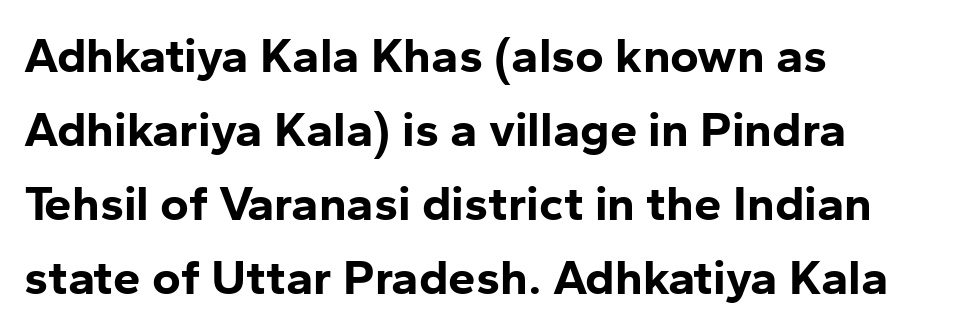
Q: Is the text bold? A: Yes.
Q: Is the text italic (slanted)? A: No, it is upright.
Q: Is the typeface a serif or a sans-serif typeface? A: Sans-serif.
Q: Is the text underlined? A: No.
Q: How is the paragraph aligned? A: Left-aligned.
Q: Is the spacing between letters normal or unusually wide? A: Normal.
Q: Is the spacing between lines tight, normal or loose? A: Normal.
Q: Width (condensed, normal, or wide)? A: Normal.
Q: Stroke contrast? A: Low.
Q: x-height? A: Medium.
Q: Monospaced? A: No.
